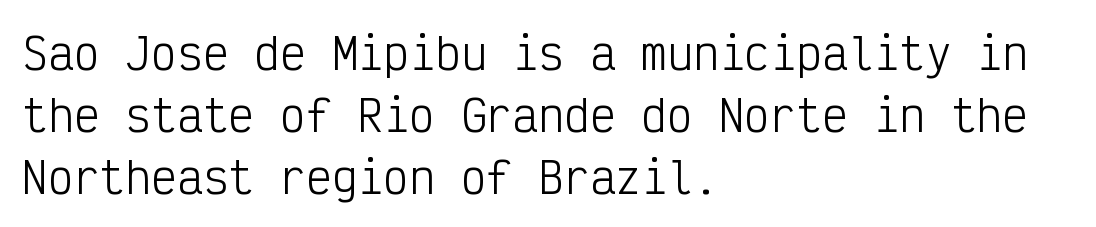
Grotesque or geometric, the face here clearly has no serifs. Spacing verdict: monospaced, one width for all characters. All the whitespace from short lines collects on the right. The tracking reads as untouched default to a designer's eye.
